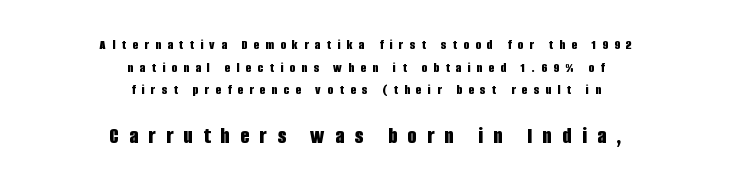
{"italic": "no", "bold": "yes", "underline": "no", "align": "center", "line_spacing": "normal", "line_spacing_ratio": 1.61, "letter_spacing": "wide", "letter_spacing_em": 0.46, "larger_block": "second", "size_ratio": 1.64, "glyph_px": 23}
